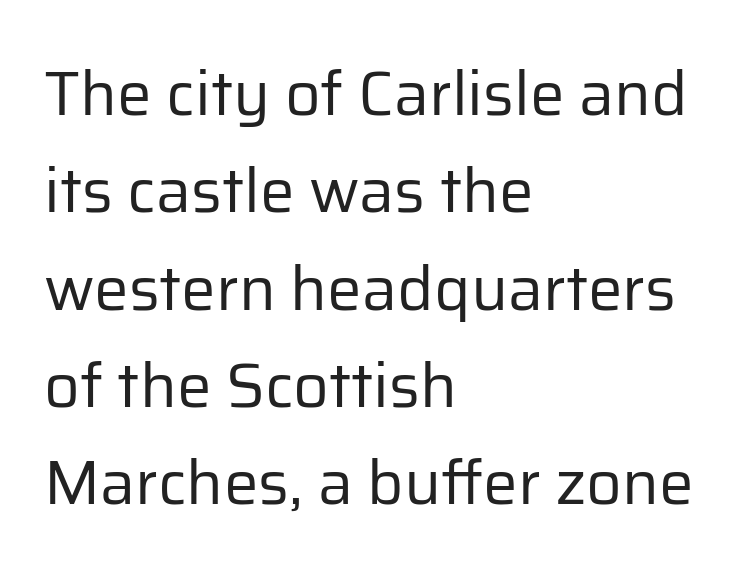
No chunkiness to these letters — they're not bold. Varying glyph widths throughout — classic text-font behaviour. A typesetter would mark this as roman, not italic. Look at the bottom of the vertical strokes: they stop flat, with no serifs.
